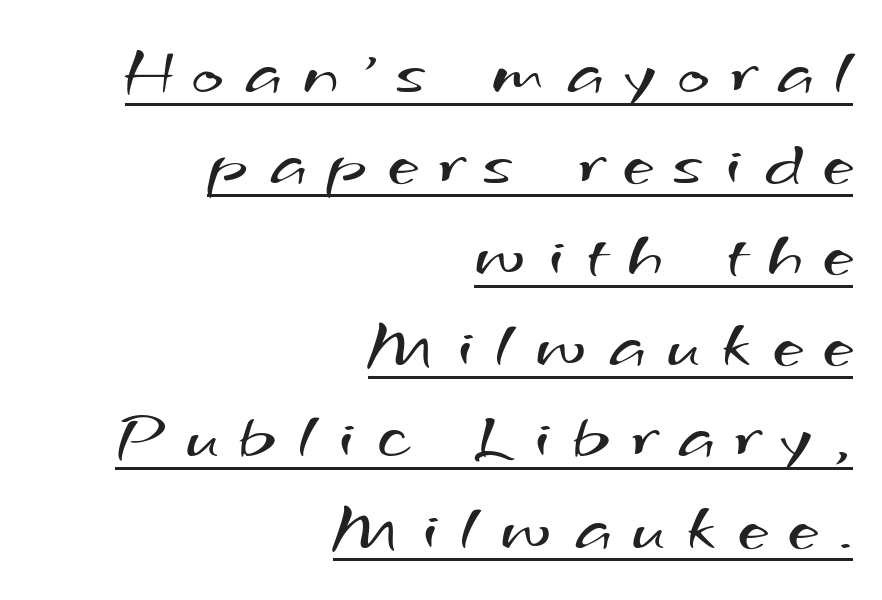
{"serif": "no", "bold": "no", "weight": "regular", "width": "wide", "stroke_contrast": "medium", "x_height": "small", "monospaced": "no", "underline": "yes", "align": "right", "line_spacing": "normal", "line_spacing_ratio": 1.34, "letter_spacing": "wide", "letter_spacing_em": 0.32, "glyph_px": 68}
